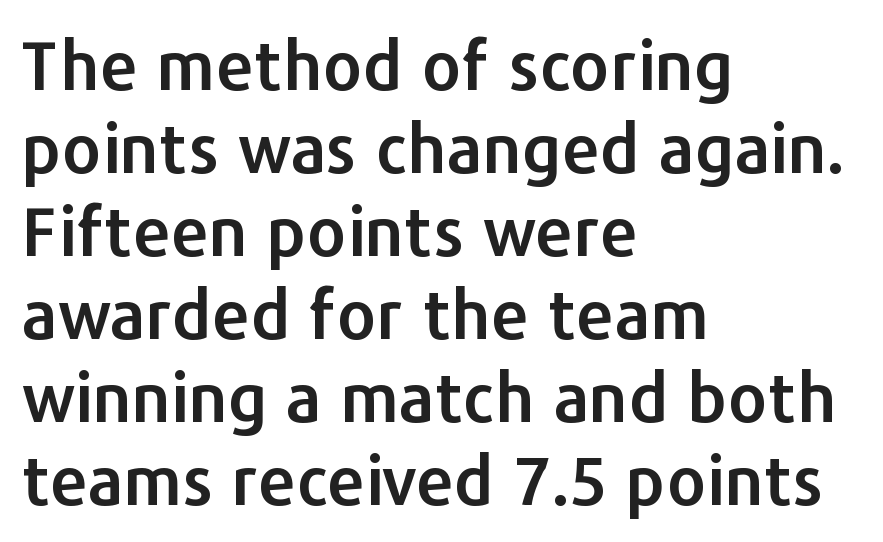
The image shows 68 px sans-serif type, upright; set left-aligned, line spacing 1.22x, normal letter spacing, not underlined; low stroke contrast and a medium x-height.
